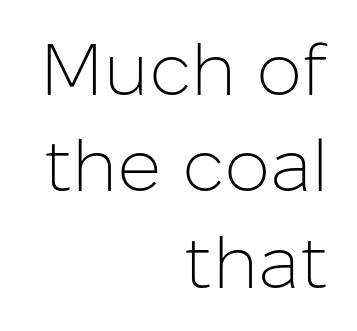
Every character sits straight up, as roman type does. The line-height multiplier appears to be the usual default. The face used here is proportionally spaced, like ordinary book or web type. Clear beneath every line of the passage.
